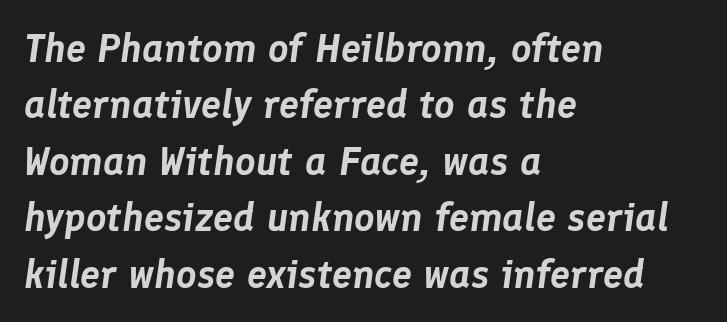
The string is rendered with underlining switched off. Baseline-to-baseline distance is the conventional proportion of letter height. Tracking here is standard; glyphs follow each other at the usual distance. Slanted lettering throughout. Each line starts at the same left margin while the right side varies. Varying glyph widths throughout — classic text-font behaviour.
